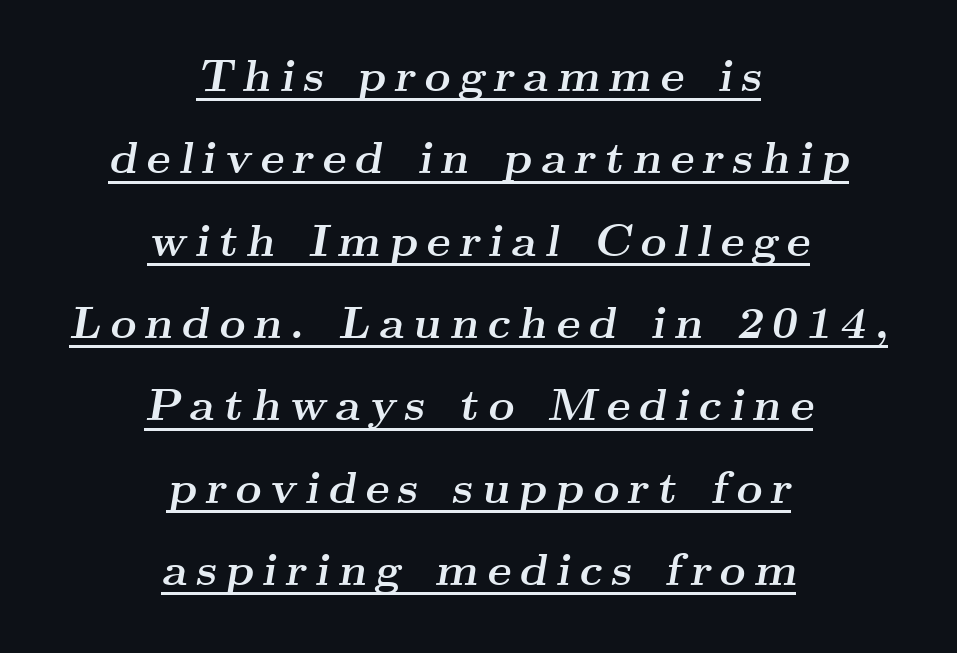
Q: Is the text bold? A: Yes.
Q: Is the text italic (slanted)? A: Yes, it leans right by about 9 degrees.
Q: Is the typeface a serif or a sans-serif typeface? A: Serif.
Q: Is the text underlined? A: Yes.
Q: How is the paragraph aligned? A: Centered.
Q: Width (condensed, normal, or wide)? A: Wide.
Q: Stroke contrast? A: Medium.
Q: x-height? A: Small.
Q: Monospaced? A: No.
